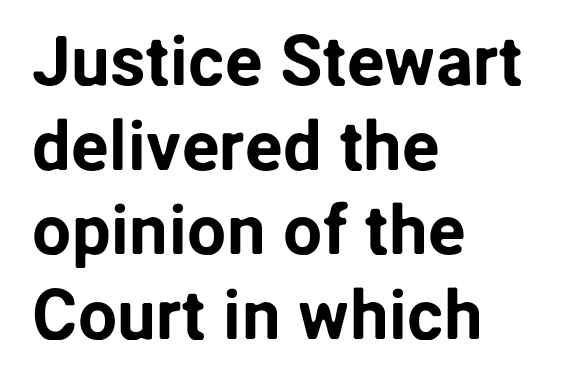
{"serif": "no", "italic": "no", "width": "normal", "stroke_contrast": "low", "x_height": "medium", "monospaced": "no", "underline": "no", "align": "left", "line_spacing_ratio": 1.21, "letter_spacing": "normal", "letter_spacing_em": 0.0, "glyph_px": 70}
